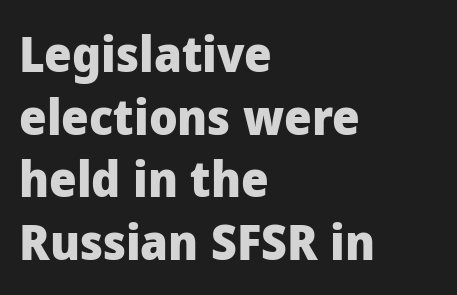
The image shows 49 px heavy sans-serif type, upright; set left-aligned, normal line spacing (1.28x), normal letter spacing, not underlined; low stroke contrast and a medium x-height.
